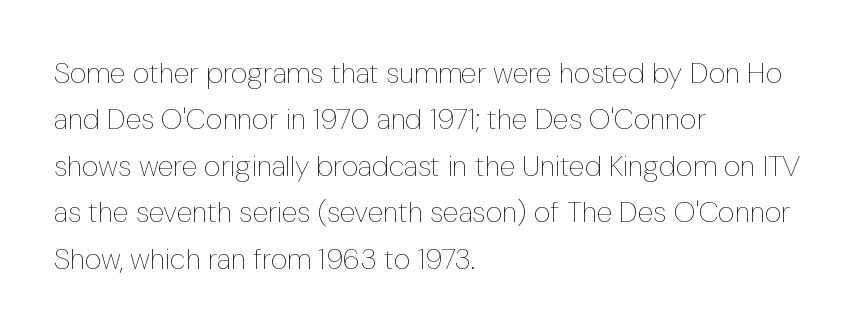
The image shows 29 px thin, condensed type, upright; set left-aligned, normal line spacing (1.6x), normal letter spacing, not underlined; low stroke contrast and a medium x-height.
